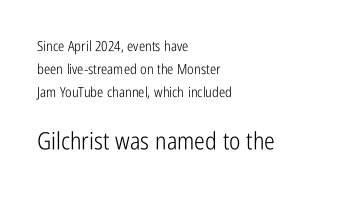
The image shows 24 px text type, upright; set left-aligned, normal line spacing (1.65x), normal letter spacing, not underlined; the second (bottom) block is 1.71x larger.
